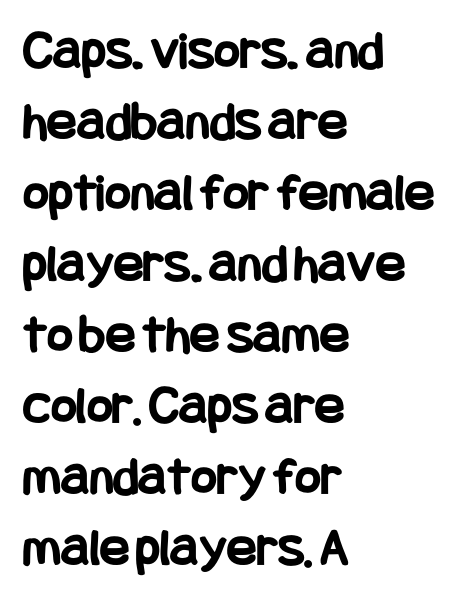
Q: Is the text bold? A: Yes.
Q: Is the text italic (slanted)? A: No, it is upright.
Q: Is the typeface a serif or a sans-serif typeface? A: Sans-serif.
Q: Is the text underlined? A: No.
Q: How is the paragraph aligned? A: Left-aligned.
Q: Is the spacing between letters normal or unusually wide? A: Normal.
Q: Is the spacing between lines tight, normal or loose? A: Normal.
Q: Width (condensed, normal, or wide)? A: Condensed.
Q: Stroke contrast? A: Low.
Q: x-height? A: Large.
